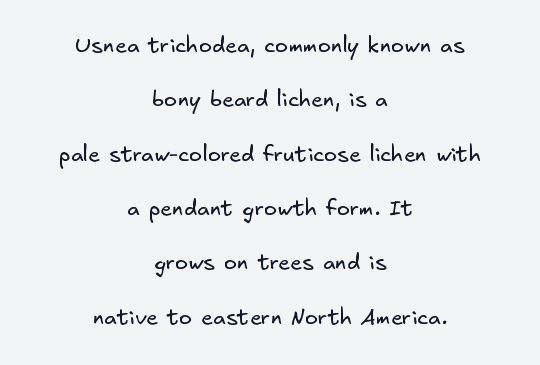
{"bold": "no", "underline": "no", "align": "center", "line_spacing": "loose", "line_spacing_ratio": 2.47, "letter_spacing": "normal", "letter_spacing_em": 0.0, "glyph_px": 22}
